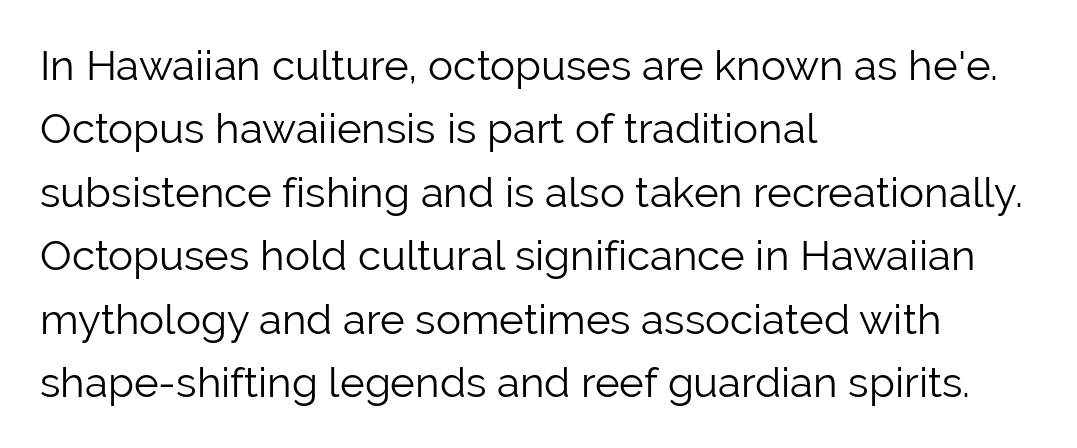
{"serif": "no", "italic": "no", "bold": "no", "weight": "light", "width": "normal", "stroke_contrast": "low", "x_height": "medium", "monospaced": "no", "underline": "no", "align": "left", "line_spacing": "normal", "line_spacing_ratio": 1.51, "letter_spacing": "normal", "letter_spacing_em": 0.0, "glyph_px": 42}
